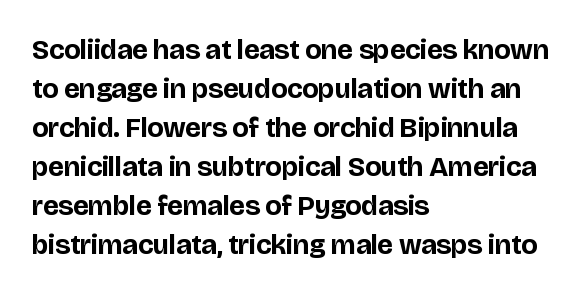
Font category for this specimen: sans-serif. This sample has the flowing, uneven cadence of proportional lettering. Caption: bold face, heavy strokes. Whoever set this chose a conventional vertical rhythm.
